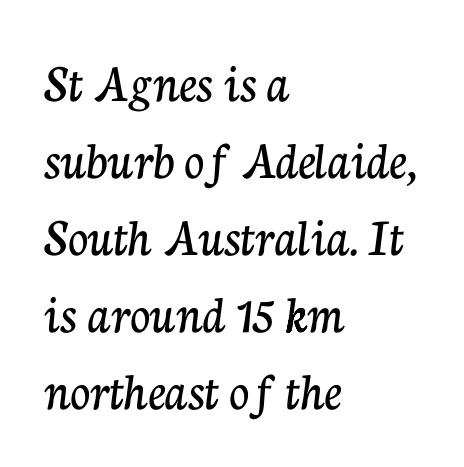
Regarding serifs, this sample has them. The compositor pushed each line to the left boundary. Here the designer chose a conventional face with non-uniform glyph widths. Nobody touched the tracking dial on this one. Regarding leading, the lines here are spaced in the standard way.
